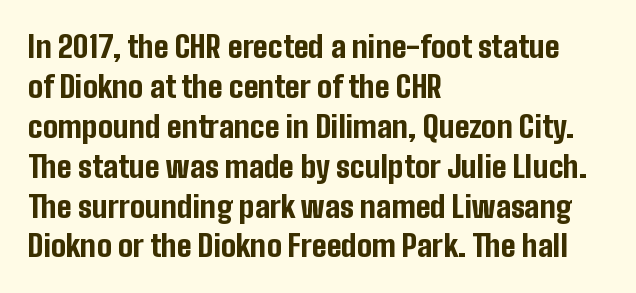
The image shows 30 px bold, condensed sans-serif type, upright; set left-aligned, normal line spacing (1.33x), normal letter spacing, not underlined; low stroke contrast and a medium x-height.
